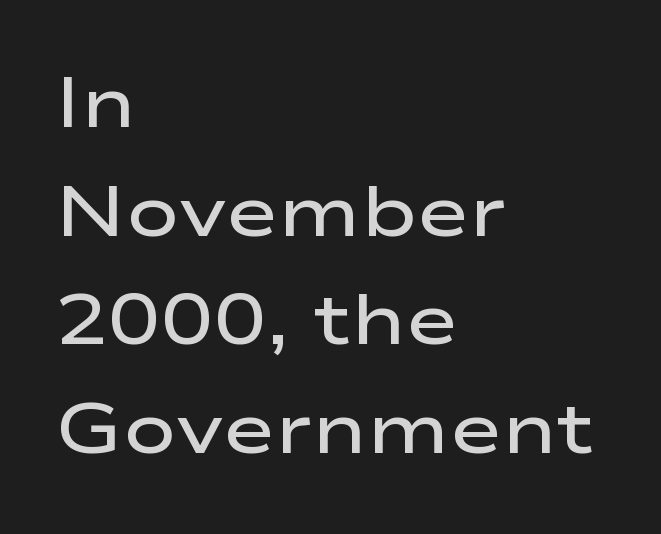
{"serif": "no", "italic": "no", "bold": "semi", "weight": "semibold", "width": "wide", "stroke_contrast": "low", "x_height": "medium", "monospaced": "no", "underline": "no", "align": "left", "line_spacing": "normal", "line_spacing_ratio": 1.53, "letter_spacing": "normal", "letter_spacing_em": 0.0, "glyph_px": 71}
